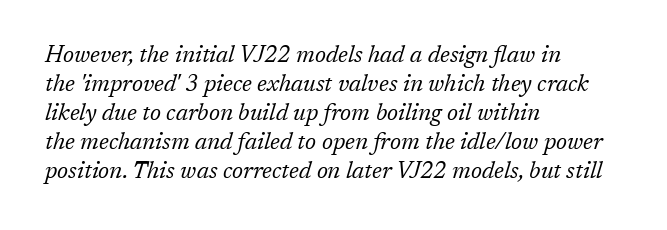
{"italic": "yes", "lean": "right", "slant_degrees": 17, "bold": "no", "underline": "no", "align": "left", "line_spacing": "normal", "line_spacing_ratio": 1.26, "letter_spacing": "normal", "letter_spacing_em": 0.0, "glyph_px": 23}
